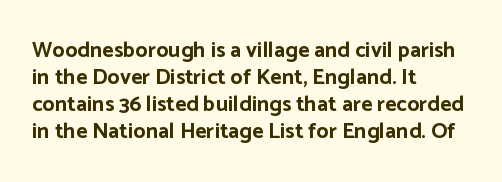
Q: Is the text bold? A: Yes.
Q: Is the text italic (slanted)? A: No, it is upright.
Q: Is the text underlined? A: No.
Q: How is the paragraph aligned? A: Left-aligned.
Q: Is the spacing between letters normal or unusually wide? A: Normal.
